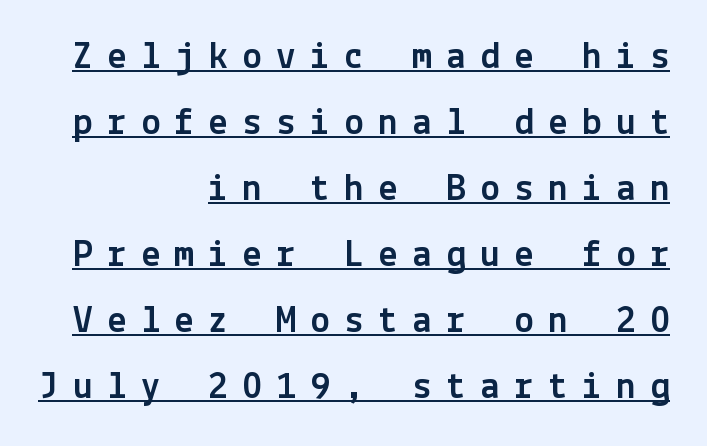
Interline gaps are of average width in this sample. The tracking reads as deliberately expanded to a designer's eye. Posture: vertical. In terms of letterform style, serifs are entirely absent.
